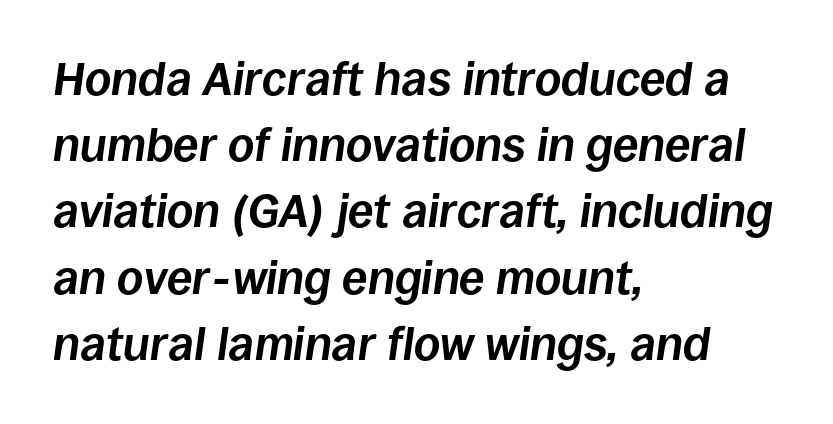
Q: Is the text bold? A: Yes.
Q: Is the text italic (slanted)? A: Yes, it leans right by about 8 degrees.
Q: Is the text underlined? A: No.
Q: How is the paragraph aligned? A: Left-aligned.
Q: Is the spacing between letters normal or unusually wide? A: Normal.
Q: Is the spacing between lines tight, normal or loose? A: Normal.
Q: Width (condensed, normal, or wide)? A: Normal.
Q: Stroke contrast? A: Low.
Q: x-height? A: Large.
Q: Monospaced? A: No.
